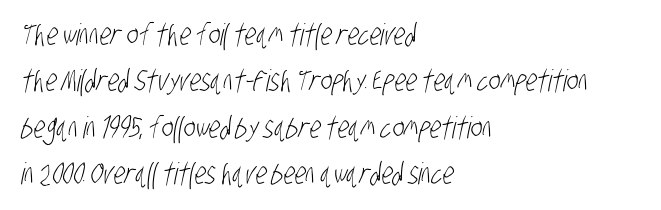
The image shows 30 px light, condensed sans-serif type; set left-aligned, normal line spacing (1.55x), normal letter spacing, not underlined; low stroke contrast and a large x-height.
